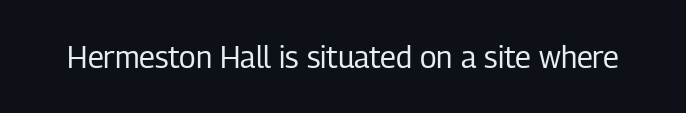
The image shows 30 px regular-weight, condensed sans-serif type, upright; set normal letter spacing, not underlined; low stroke contrast and a medium x-height.
